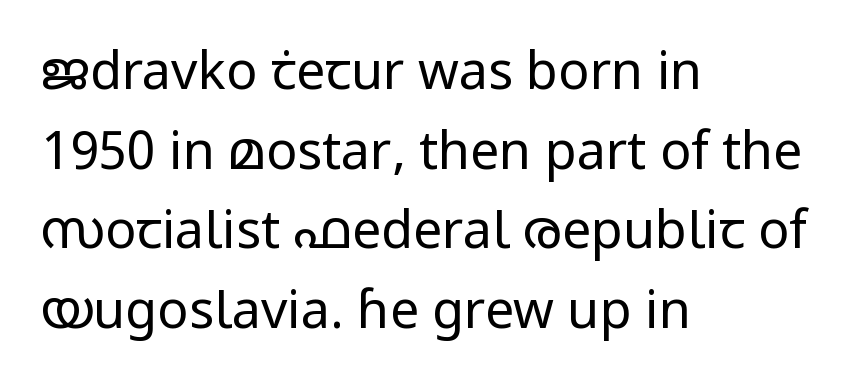
Q: Is the text bold? A: No.
Q: Is the text italic (slanted)? A: No, it is upright.
Q: Is the typeface a serif or a sans-serif typeface? A: Sans-serif.
Q: Is the text underlined? A: No.
Q: How is the paragraph aligned? A: Left-aligned.
Q: Is the spacing between letters normal or unusually wide? A: Normal.
Q: Is the spacing between lines tight, normal or loose? A: Normal.
Q: Width (condensed, normal, or wide)? A: Normal.
Q: Stroke contrast? A: Low.
Q: x-height? A: Medium.
Q: Monospaced? A: No.
